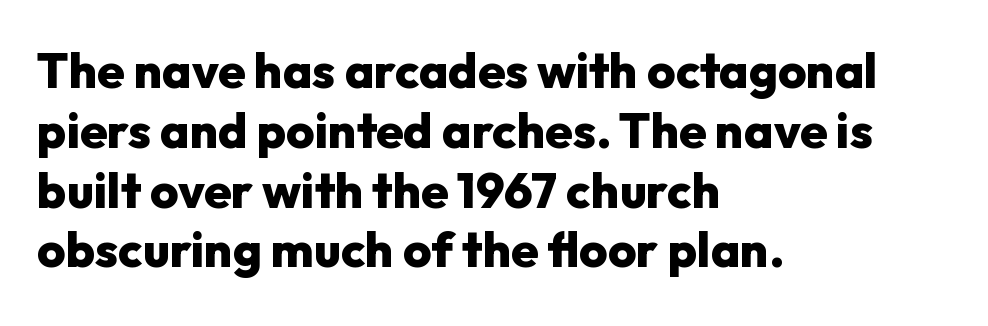
{"serif": "no", "italic": "no", "bold": "yes", "weight": "heavy", "width": "normal", "stroke_contrast": "low", "x_height": "medium", "monospaced": "no", "underline": "no", "align": "left", "line_spacing_ratio": 1.22, "letter_spacing": "normal", "letter_spacing_em": 0.0, "glyph_px": 49}
